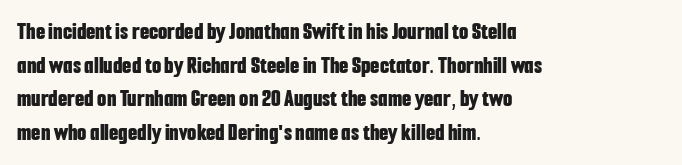
The image shows 24 px bold type, upright; set left-aligned, normal line spacing (1.4x), normal letter spacing, not underlined.
